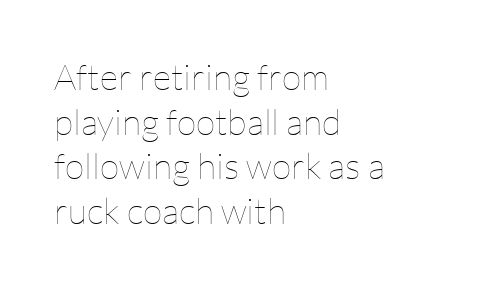
The specimen reads as upright at a glance. Does the copy run flush right? No — it runs flush left. The letters advance in unequal steps, a hallmark of proportional type. Letter spacing: default. The area under the type is left untouched. Stems here are at most as thick as an everyday book face.
